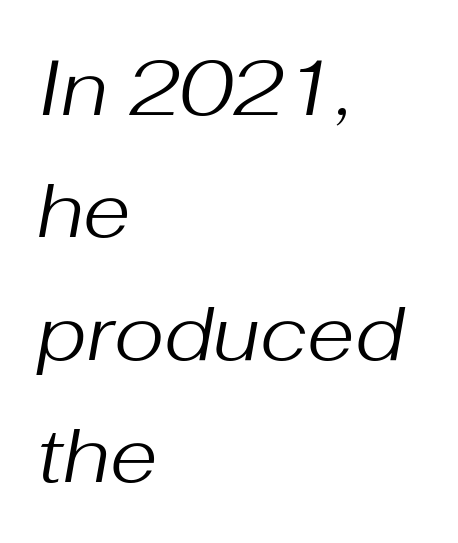
The image shows 77 px regular-weight type, italic (leaning right); set left-aligned, normal line spacing (1.59x), normal letter spacing, not underlined; medium stroke contrast and a medium x-height.
